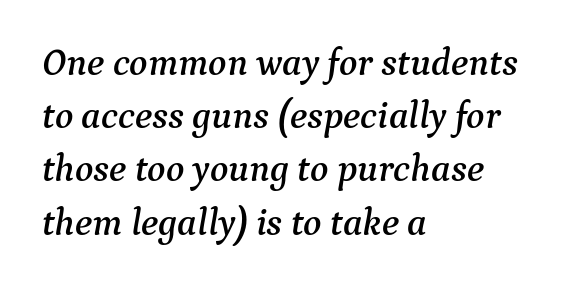
The image shows 38 px serif type, italic (leaning right); set left-aligned, normal line spacing (1.4x), normal letter spacing, not underlined; medium stroke contrast and a medium x-height.
